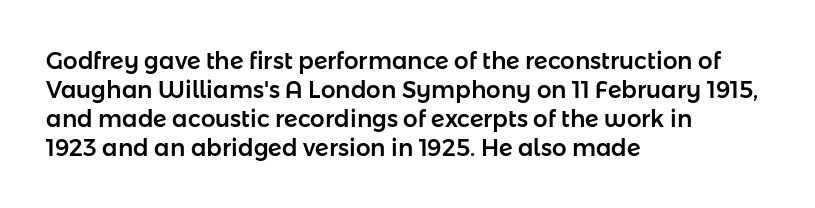
{"italic": "no", "underline": "no", "align": "left", "line_spacing": "normal", "line_spacing_ratio": 1.26, "letter_spacing": "normal", "letter_spacing_em": 0.0, "glyph_px": 23}
